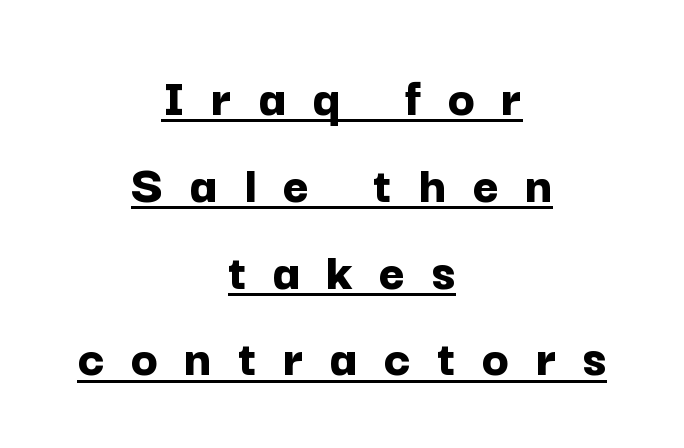
{"serif": "no", "italic": "no", "bold": "yes", "weight": "bold", "width": "normal", "stroke_contrast": "low", "x_height": "medium", "monospaced": "no", "underline": "yes", "align": "center", "line_spacing": "normal", "line_spacing_ratio": 1.55, "letter_spacing": "wide", "letter_spacing_em": 0.47, "glyph_px": 56}
